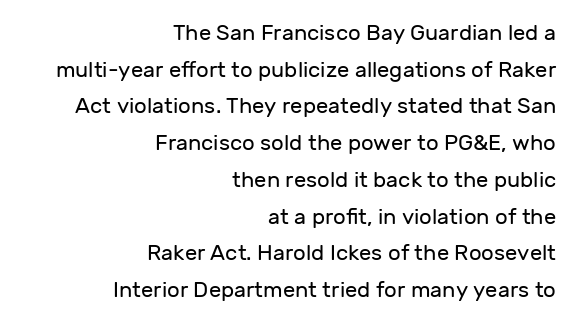
Words appear dense and cohesive because spacing is normal. The vertical gap from one line to the next is medium. This is roman type, the default non-slanted kind. Heft: none added — not bold. The text block is weighted toward the right margin, trailing off unevenly leftward. Unmarked baselines from the first word to the last.
